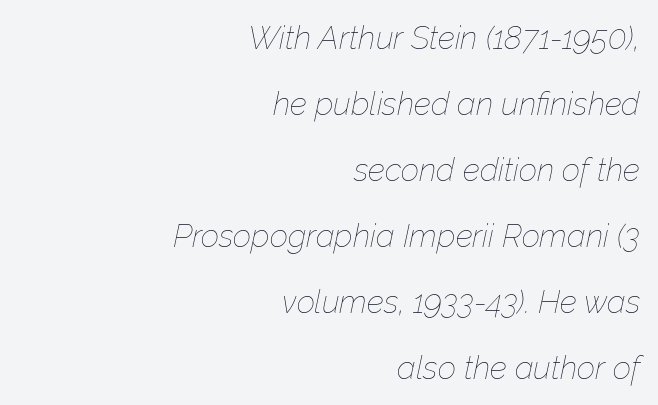
{"italic": "yes", "lean": "right", "slant_degrees": 12, "bold": "no", "weight": "thin", "width": "normal", "stroke_contrast": "low", "x_height": "medium", "monospaced": "no", "underline": "no", "align": "right", "line_spacing": "loose", "line_spacing_ratio": 2.06, "letter_spacing": "normal", "letter_spacing_em": 0.0, "glyph_px": 32}
